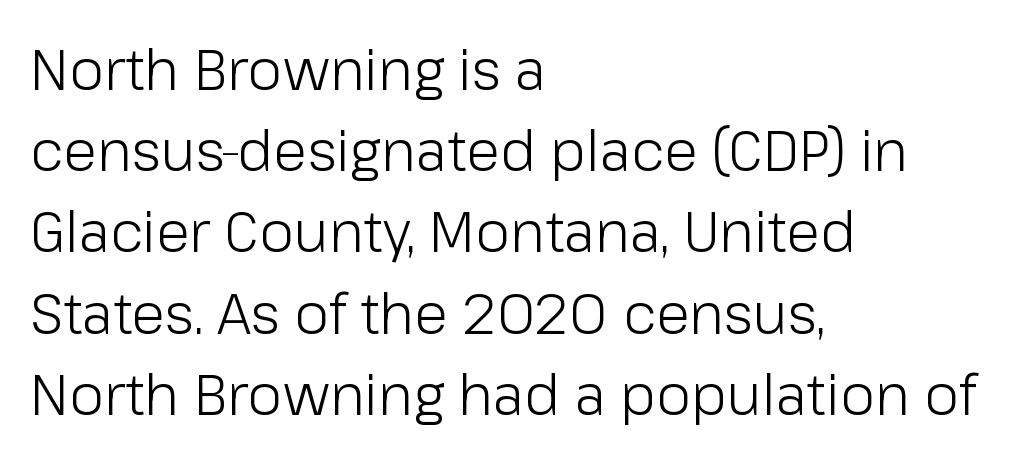
Varying glyph widths throughout — classic text-font behaviour. The lettering holds an erect, upright posture throughout. Letters rest on an invisible, unmarked baseline. Check where the strokes stop: nothing finishes them off — pure sans. Compared with a typical body face, this is equally light or lighter still. Horizontally, the lines are justified to the leading edge only.
